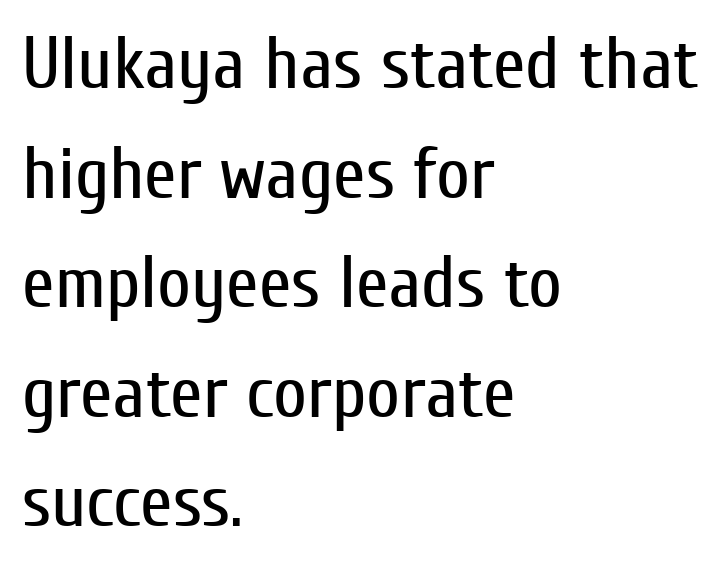
The glyphs are unaccompanied by any horizontal stroke below them. No extra ink here — the face is not bold. Each letter keeps its own natural width here, so spacing adapts to shape. These lines are set flush left with a ragged right edge. Is this a sans? Yes — the strokes have no serifs. The typography opts for an upright posture over an oblique one.
